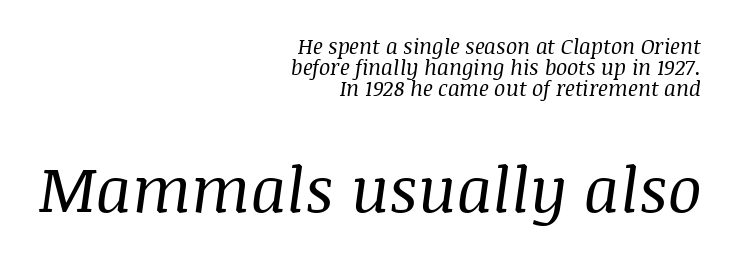
The image shows 63 px regular-weight serif type, italic (leaning right); set right-aligned, tight line spacing (0.99x), normal letter spacing, not underlined; the second (bottom) block is 3.0x larger; medium stroke contrast and a large x-height.
